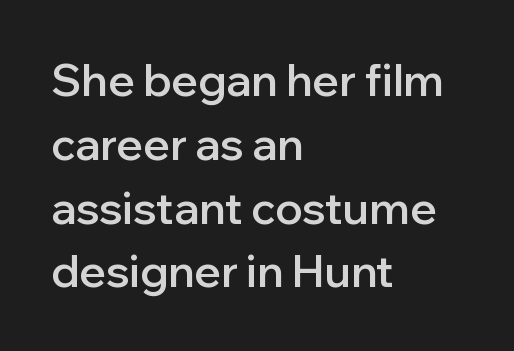
Q: Is the text bold? A: Semi-bold.
Q: Is the text italic (slanted)? A: No, it is upright.
Q: Is the typeface a serif or a sans-serif typeface? A: Sans-serif.
Q: Is the text underlined? A: No.
Q: How is the paragraph aligned? A: Left-aligned.
Q: Is the spacing between letters normal or unusually wide? A: Normal.
Q: Is the spacing between lines tight, normal or loose? A: Normal.
Q: Width (condensed, normal, or wide)? A: Normal.
Q: Stroke contrast? A: Low.
Q: x-height? A: Medium.
Q: Monospaced? A: No.
